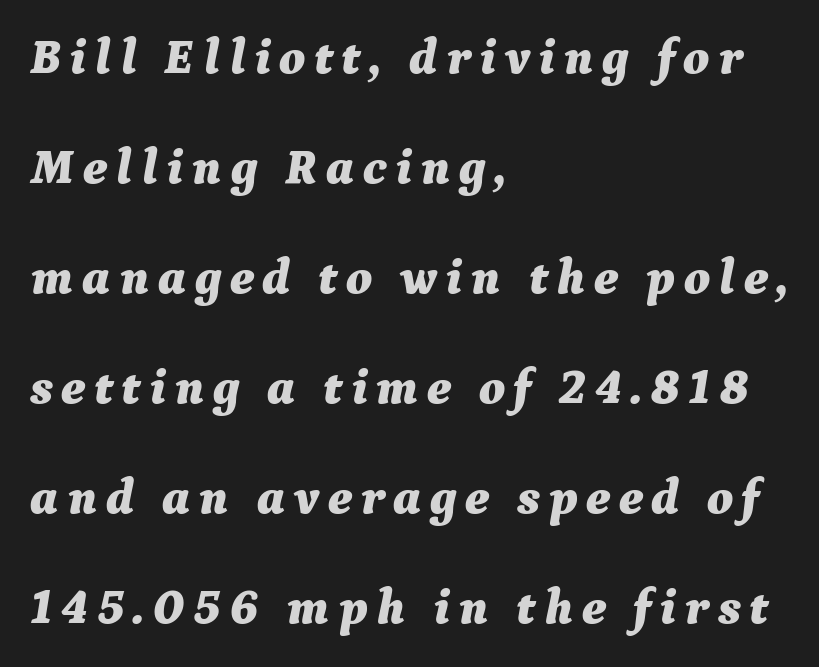
The strip under each line holds only bare page. The letters advance in unequal steps, a hallmark of proportional type. Each glyph is drawn with heavy, bold strokes. If you measured baseline to baseline, you'd find a long distance. Every character sits at an angle, as italics do.
